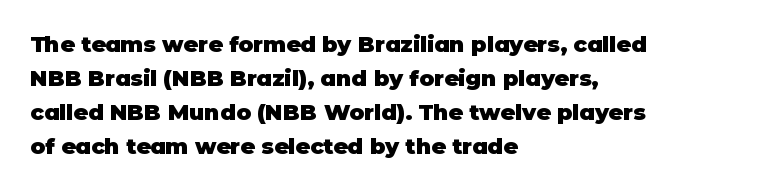
{"italic": "no", "bold": "yes", "underline": "no", "align": "left", "line_spacing": "normal", "line_spacing_ratio": 1.54, "letter_spacing": "normal", "letter_spacing_em": 0.0, "glyph_px": 22}
